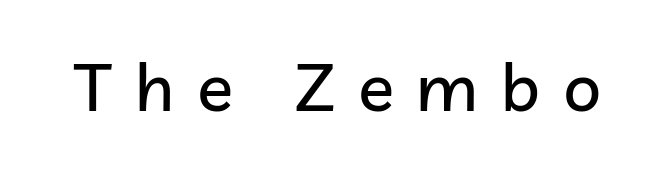
The image shows 67 px sans-serif type, upright; set unusually wide letter spacing (+0.34 em), not underlined; low stroke contrast and a medium x-height.
